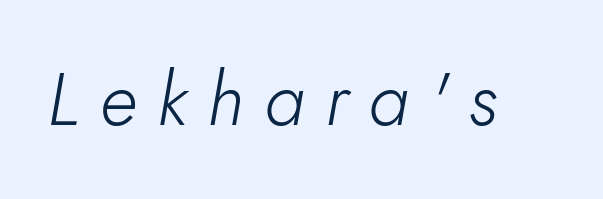
{"italic": "yes", "lean": "right", "slant_degrees": 10, "bold": "no", "weight": "light", "width": "normal", "stroke_contrast": "low", "x_height": "small", "monospaced": "no", "underline": "no", "letter_spacing": "wide", "letter_spacing_em": 0.27, "glyph_px": 75}
